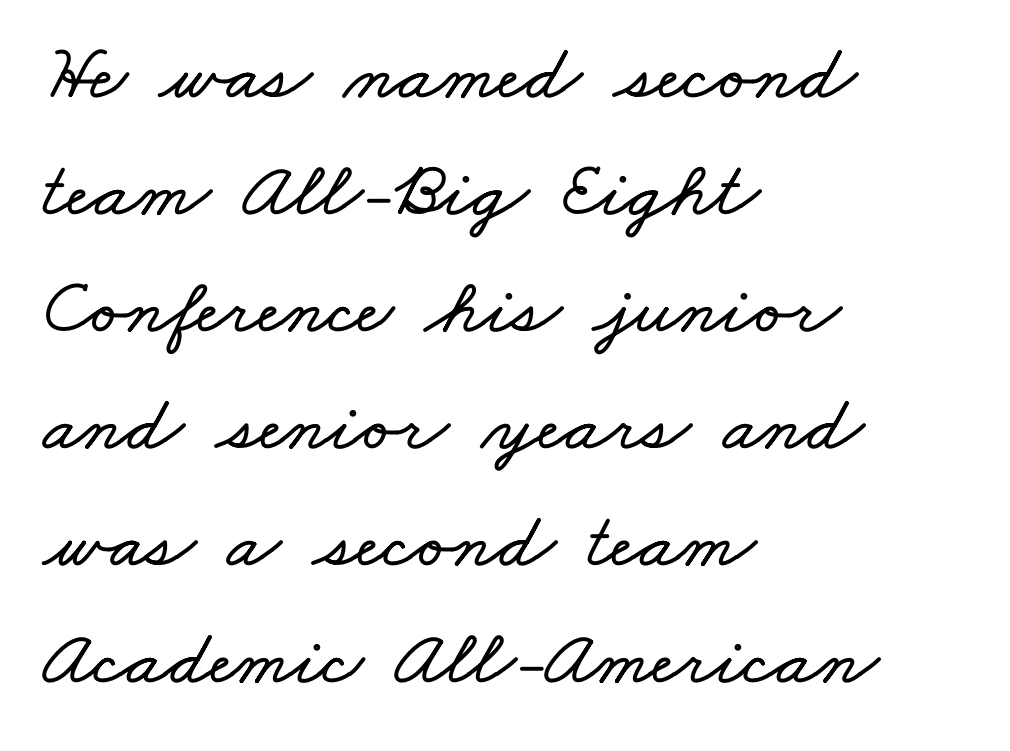
{"width": "wide", "stroke_contrast": "low", "x_height": "small", "monospaced": "no", "underline": "no", "align": "left", "line_spacing": "normal", "line_spacing_ratio": 1.48, "letter_spacing": "normal", "letter_spacing_em": 0.0, "glyph_px": 79}
